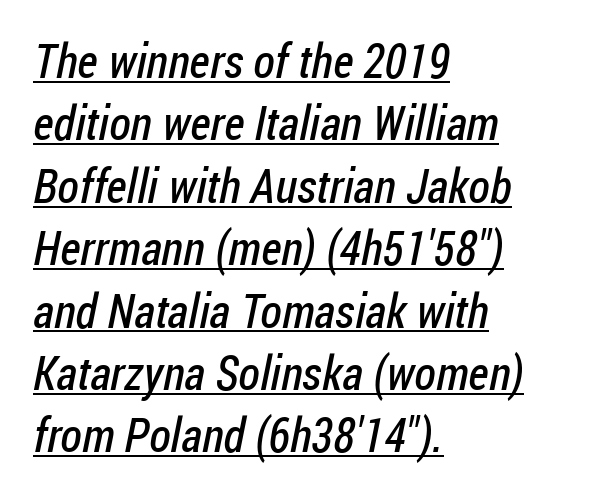
{"serif": "no", "bold": "no", "weight": "regular", "width": "condensed", "stroke_contrast": "low", "x_height": "medium", "monospaced": "no", "underline": "yes", "align": "left", "line_spacing": "normal", "line_spacing_ratio": 1.3, "letter_spacing": "normal", "letter_spacing_em": 0.0, "glyph_px": 48}
